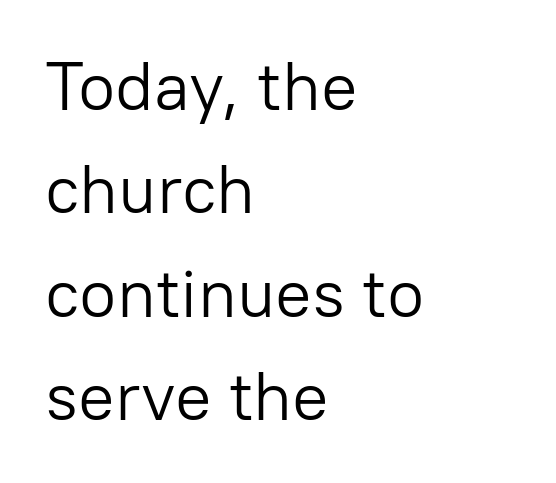
Q: Is the text bold? A: No.
Q: Is the text italic (slanted)? A: No, it is upright.
Q: Is the typeface a serif or a sans-serif typeface? A: Sans-serif.
Q: Is the text underlined? A: No.
Q: How is the paragraph aligned? A: Left-aligned.
Q: Is the spacing between letters normal or unusually wide? A: Normal.
Q: Is the spacing between lines tight, normal or loose? A: Normal.
Q: Width (condensed, normal, or wide)? A: Normal.
Q: Stroke contrast? A: Low.
Q: x-height? A: Medium.
Q: Monospaced? A: No.
